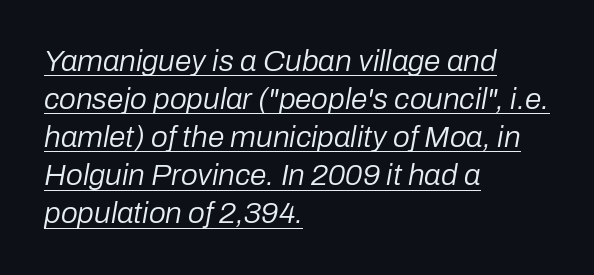
The image shows 30 px regular-weight type, italic (leaning right); set left-aligned, normal line spacing (1.27x), normal letter spacing, underlined; low stroke contrast and a medium x-height.
